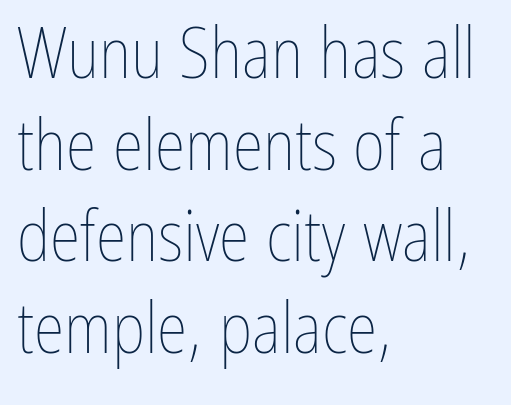
{"italic": "no", "bold": "no", "weight": "thin", "width": "condensed", "stroke_contrast": "low", "x_height": "medium", "monospaced": "no", "underline": "no", "align": "left", "line_spacing": "normal", "line_spacing_ratio": 1.31, "letter_spacing": "normal", "letter_spacing_em": 0.0, "glyph_px": 70}
